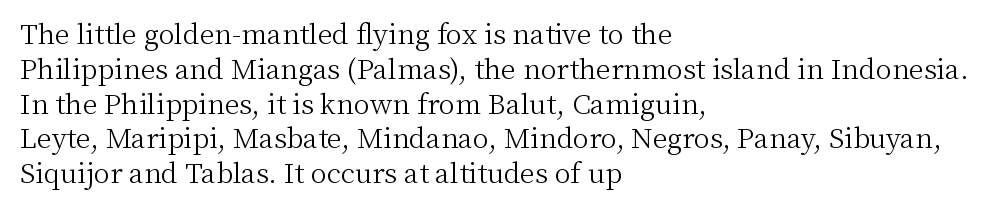
This sample keeps an unexceptional amount of space between lines. Characters remain perfectly vertical along every line. The gap between lines stays unmarked. Is this a heavy cut? Hardly; it is regular or lighter.
